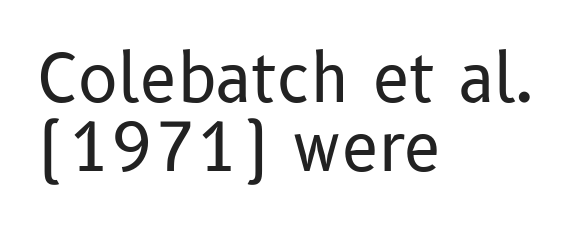
Q: Is the text bold? A: No.
Q: Is the text italic (slanted)? A: No, it is upright.
Q: Is the typeface a serif or a sans-serif typeface? A: Sans-serif.
Q: Is the text underlined? A: No.
Q: How is the paragraph aligned? A: Left-aligned.
Q: Is the spacing between letters normal or unusually wide? A: Normal.
Q: Is the spacing between lines tight, normal or loose? A: Tight.
Q: Width (condensed, normal, or wide)? A: Normal.
Q: Stroke contrast? A: Low.
Q: x-height? A: Medium.
Q: Monospaced? A: No.
